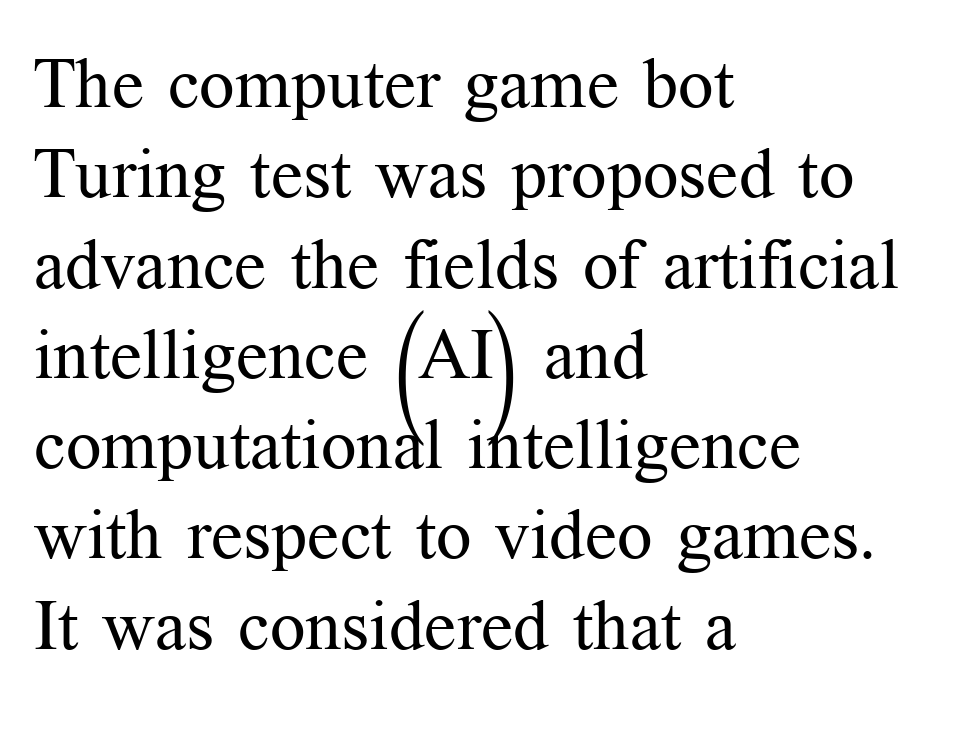
Q: Is the text bold? A: No.
Q: Is the text italic (slanted)? A: No, it is upright.
Q: Is the typeface a serif or a sans-serif typeface? A: Serif.
Q: Is the text underlined? A: No.
Q: How is the paragraph aligned? A: Left-aligned.
Q: Is the spacing between letters normal or unusually wide? A: Normal.
Q: Is the spacing between lines tight, normal or loose? A: Normal.
Q: Width (condensed, normal, or wide)? A: Normal.
Q: Stroke contrast? A: Medium.
Q: x-height? A: Medium.
Q: Monospaced? A: No.
